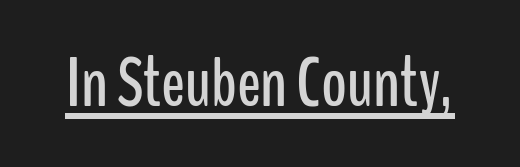
The image shows 70 px condensed sans-serif type, upright; set normal letter spacing, underlined; low stroke contrast and a medium x-height.
